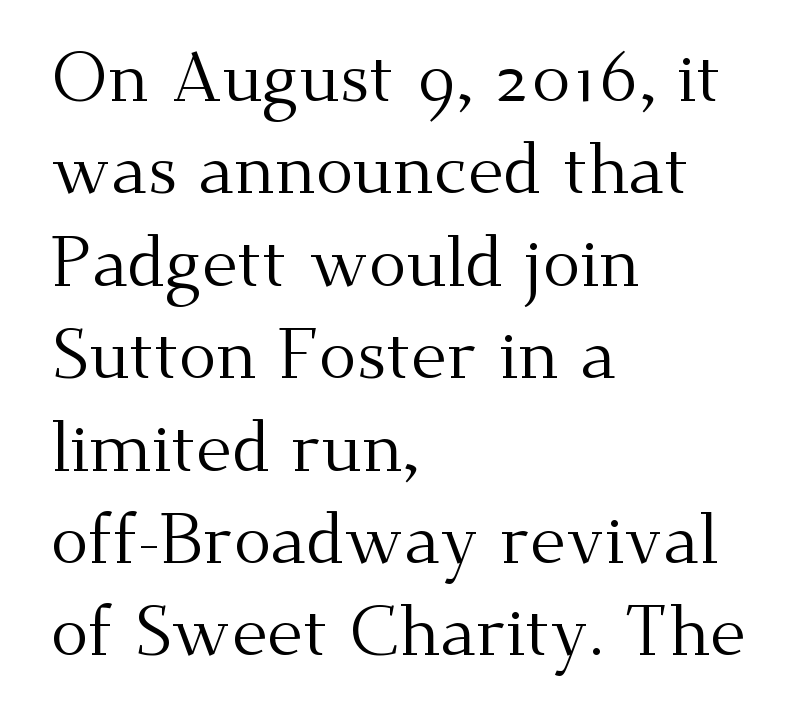
The image shows 70 px regular-weight serif type, upright; set left-aligned, normal line spacing (1.32x), normal letter spacing, not underlined; medium stroke contrast and a small x-height.
